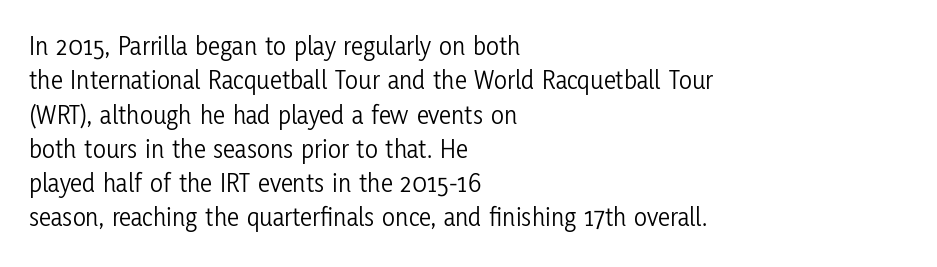
{"italic": "no", "bold": "no", "underline": "no", "align": "left", "line_spacing": "normal", "line_spacing_ratio": 1.27, "letter_spacing": "normal", "letter_spacing_em": 0.0, "glyph_px": 27}
